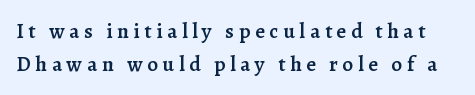
As a designer I'd log this as weight 600, semibold. How would I describe the line gaps? Plain and ordinary. Italic: no, the glyphs are upright roman. Letter spacing: wide. The foot of each line stays bare and open.
